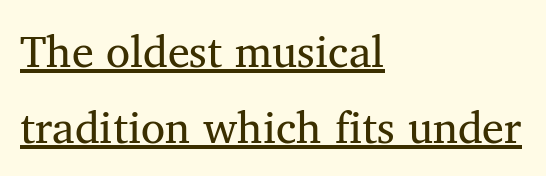
Glyph-to-glyph distance matches everyday printed text. The compositor pushed each line to the left boundary. This is underlined copy, the kind a proofreader might mark for attention. Every stem runs plumb, perpendicular to the baseline. Spacing verdict: proportional, widths tailored to each character.
